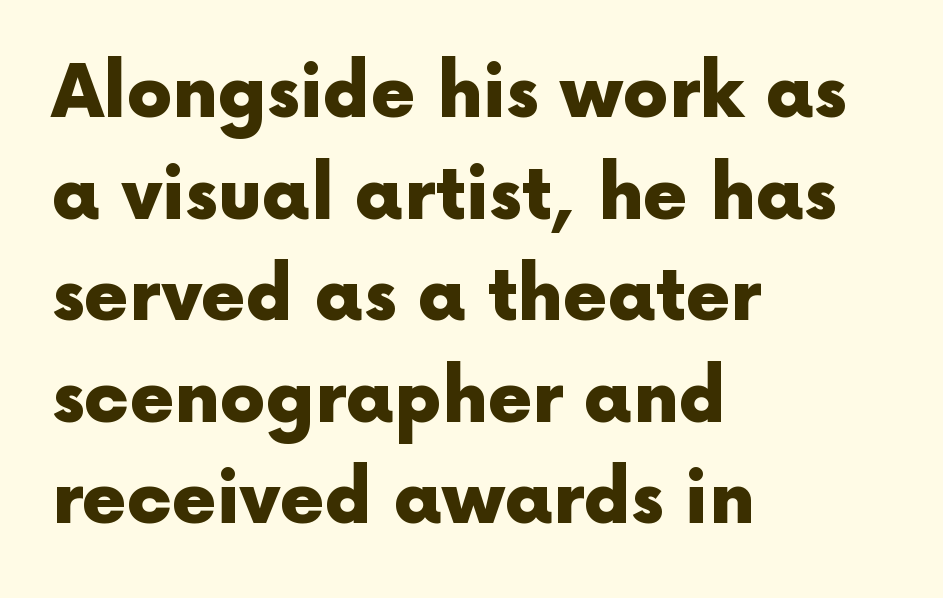
The image shows 72 px heavy sans-serif type, upright; set left-aligned, normal line spacing (1.41x), normal letter spacing, not underlined; a medium x-height.
